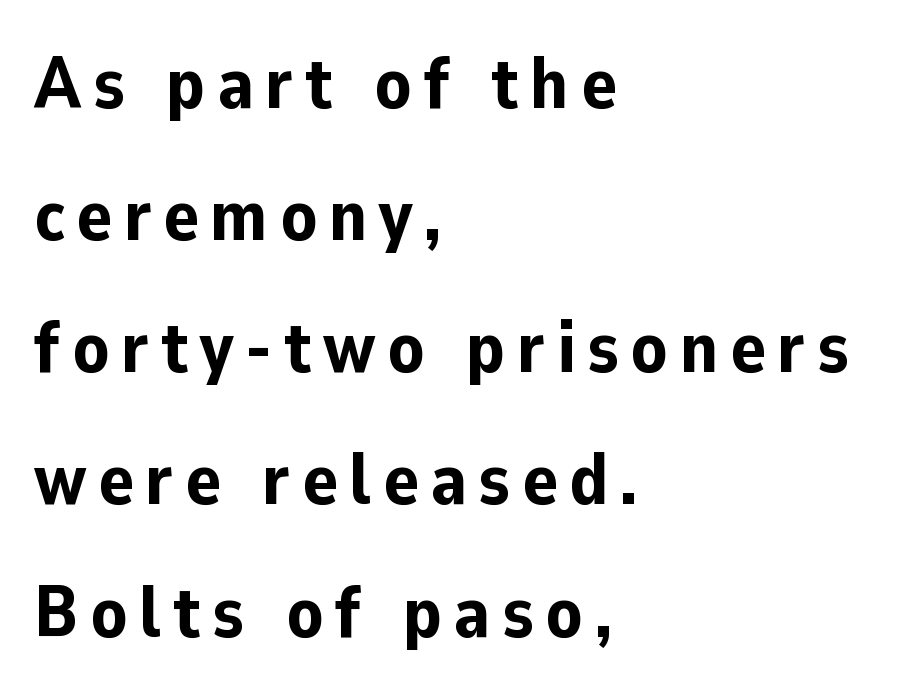
Line beginnings align vertically; line endings do not. The space directly below the letters is spotless. These words are printed bold, with thick strokes throughout. These lines were composed using upright roman letters. Here the designer chose a conventional face with non-uniform glyph widths.
